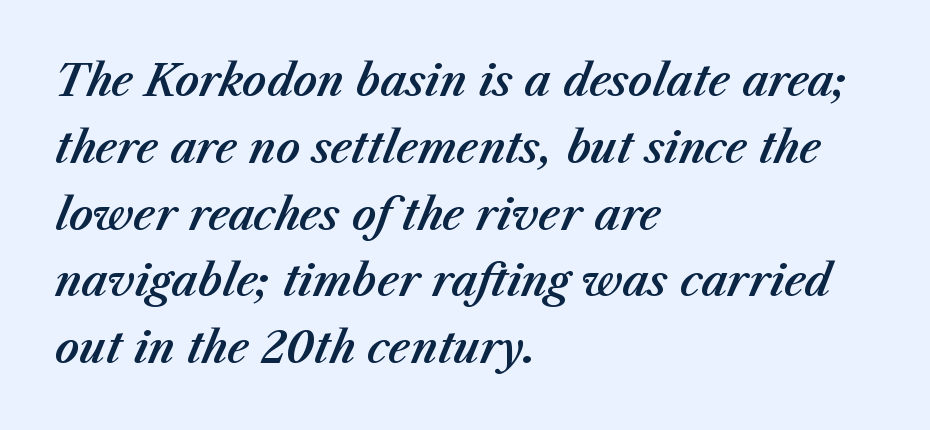
Q: Is the text italic (slanted)? A: Yes, it leans right by about 23 degrees.
Q: Is the text underlined? A: No.
Q: How is the paragraph aligned? A: Left-aligned.
Q: Is the spacing between letters normal or unusually wide? A: Normal.
Q: Is the spacing between lines tight, normal or loose? A: Normal.
Q: Width (condensed, normal, or wide)? A: Normal.
Q: Stroke contrast? A: Medium.
Q: x-height? A: Medium.
Q: Monospaced? A: No.
